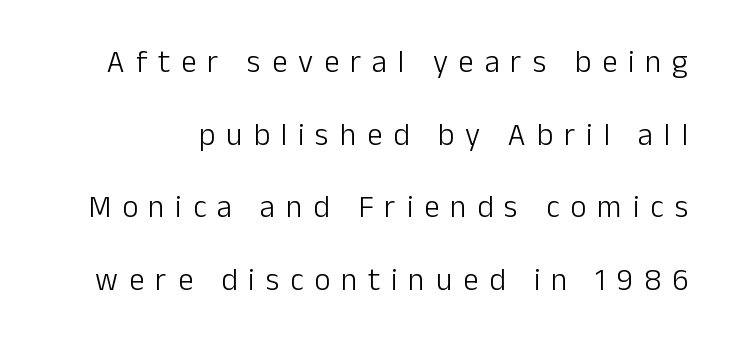
This rendering employs a face without finishing strokes, i.e., a sans-serif. A typesetter would call this proportional, since set widths differ per character. Compared with a typical body face, this is equally light or lighter still. The face used here is rendered with a markedly widened letterfit. Type without underlining.
